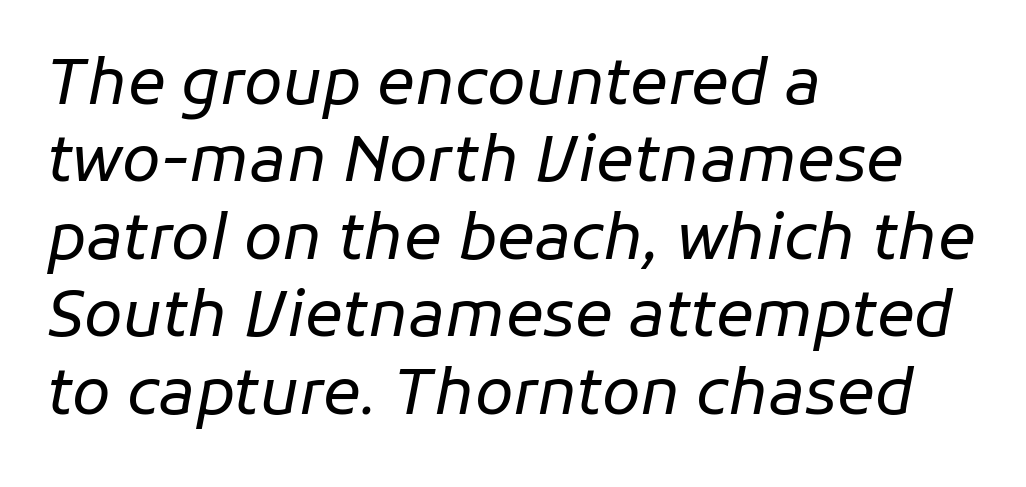
Q: Is the text bold? A: No.
Q: Is the text italic (slanted)? A: Yes, it leans right by about 11 degrees.
Q: Is the text underlined? A: No.
Q: How is the paragraph aligned? A: Left-aligned.
Q: Is the spacing between letters normal or unusually wide? A: Normal.
Q: Width (condensed, normal, or wide)? A: Normal.
Q: Stroke contrast? A: Low.
Q: x-height? A: Medium.
Q: Monospaced? A: No.
